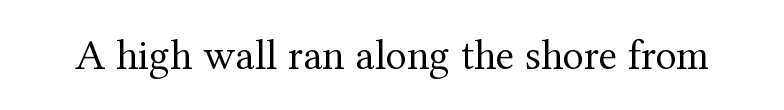
Vertical strokes here are truly vertical. The string is rendered with underlining switched off. Do the characters align in a grid? No, the font is proportional. Look at the bottom of the vertical strokes: they flare into serifs here. The weight would be labelled regular, book, light, or lighter still. Observe the ordinary spacing: letters are neighbours, not strangers.
